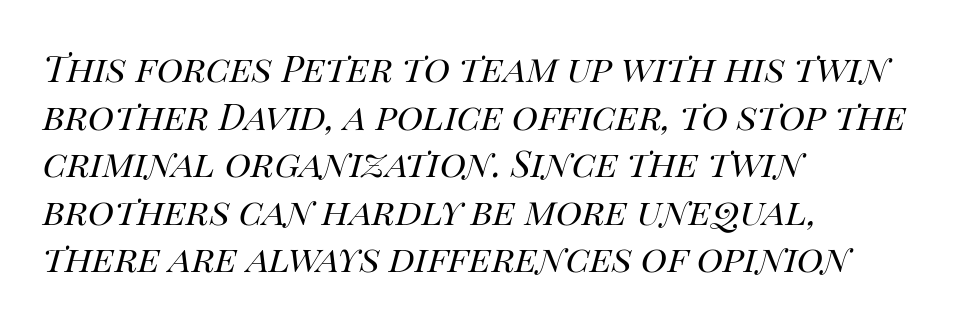
{"italic": "yes", "lean": "right", "slant_degrees": 14, "bold": "no", "weight": "regular", "width": "normal", "stroke_contrast": "high", "x_height": "large", "monospaced": "no", "underline": "no", "align": "left", "line_spacing": "normal", "line_spacing_ratio": 1.32, "letter_spacing": "normal", "letter_spacing_em": 0.0, "glyph_px": 36}
